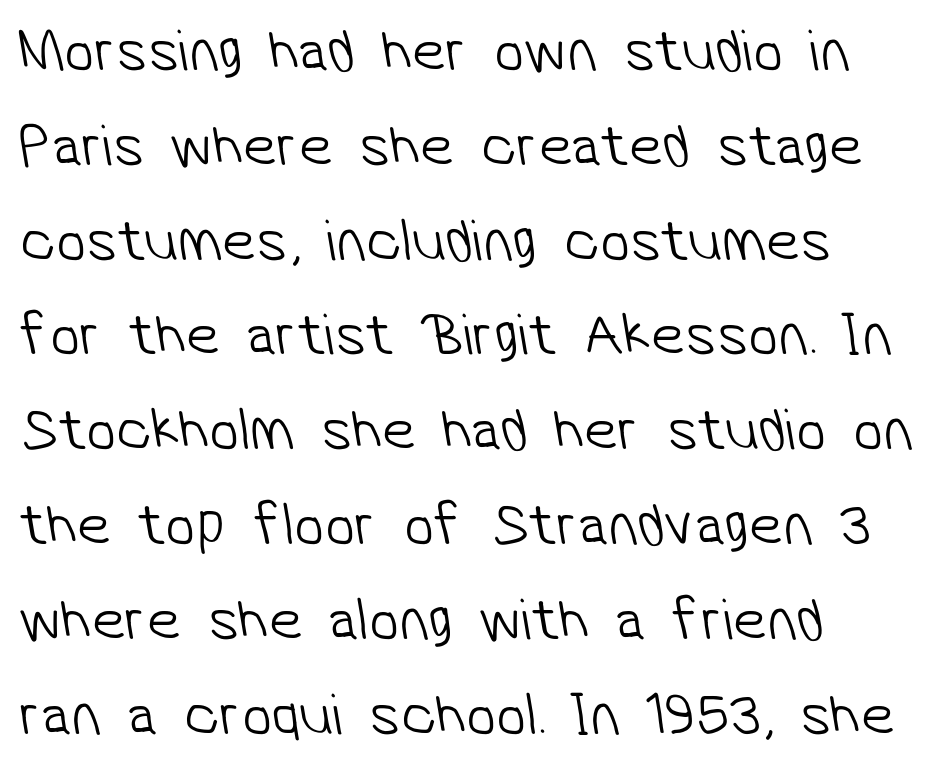
Honestly, the letter spacing is just normal — you wouldn't notice it. Vertically, the passage feels balanced, rows spaced as you'd expect. Any mark beneath the type? The region is blank. You could not count columns in this text — the font is proportionally spaced. Letterform terminals end flat and unadorned throughout the passage.
